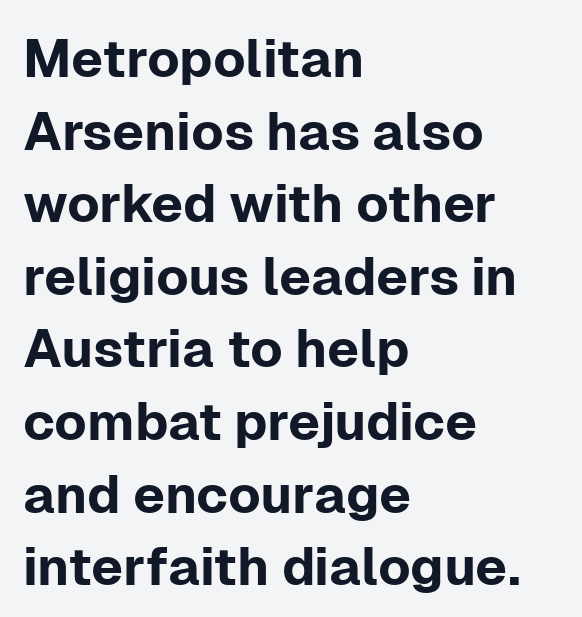
The image shows 53 px sans-serif type, upright; set left-aligned, normal line spacing (1.37x), normal letter spacing, not underlined; low stroke contrast and a medium x-height.
